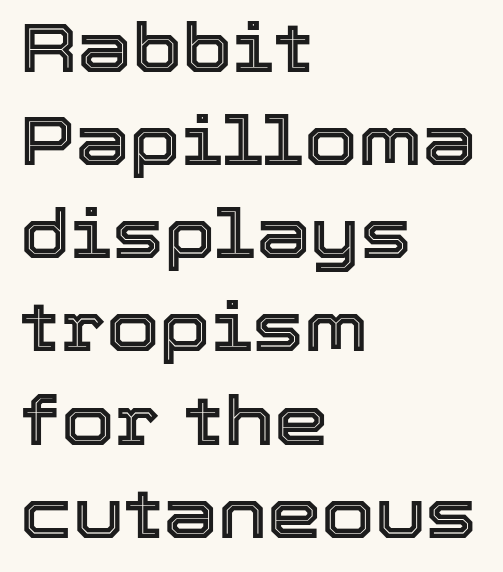
{"italic": "no", "width": "normal", "x_height": "medium", "monospaced": "no", "underline": "no", "align": "left", "line_spacing": "normal", "line_spacing_ratio": 1.35, "letter_spacing": "normal", "letter_spacing_em": 0.0, "glyph_px": 69}
